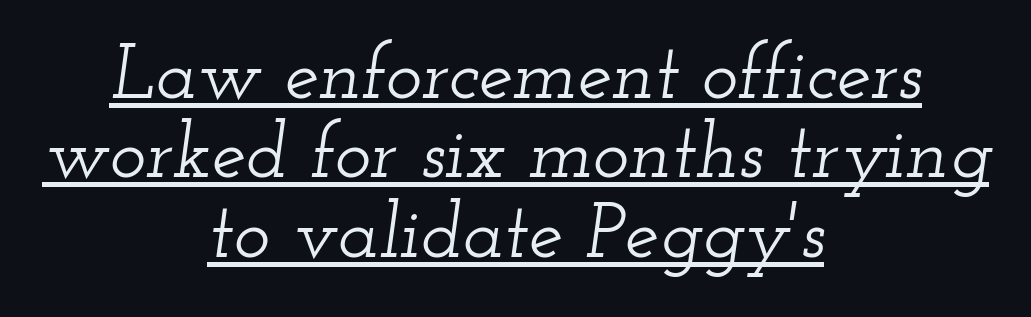
{"serif": "yes", "italic": "yes", "lean": "right", "slant_degrees": 12, "width": "wide", "stroke_contrast": "low", "x_height": "small", "monospaced": "no", "underline": "yes", "align": "center", "line_spacing": "tight", "line_spacing_ratio": 1.03, "letter_spacing": "normal", "letter_spacing_em": 0.0, "glyph_px": 77}
